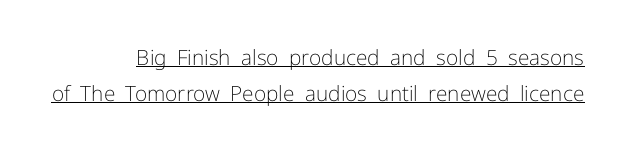
Q: Is the text bold? A: No.
Q: Is the text italic (slanted)? A: No, it is upright.
Q: Is the text underlined? A: Yes.
Q: Is the spacing between letters normal or unusually wide? A: Normal.
Q: Is the spacing between lines tight, normal or loose? A: Normal.
